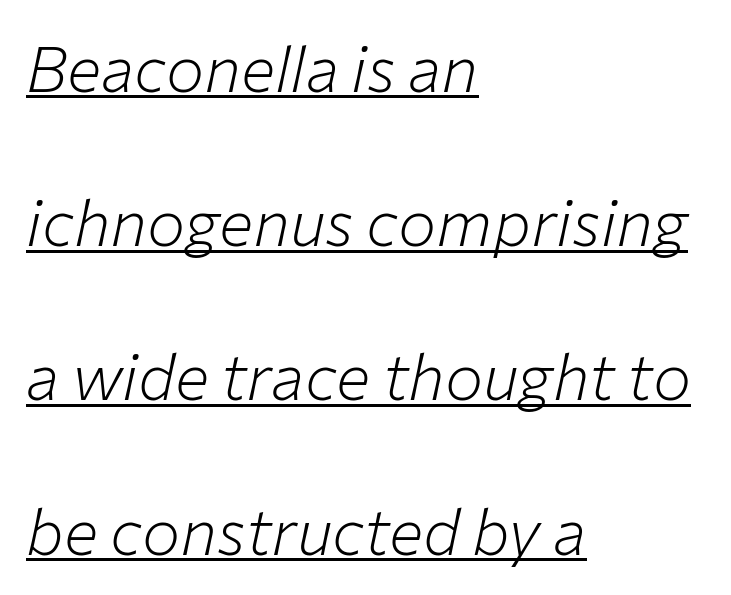
The image shows 64 px light type, italic (leaning right); set left-aligned, loose line spacing (2.41x), normal letter spacing, underlined; low stroke contrast and a medium x-height.
